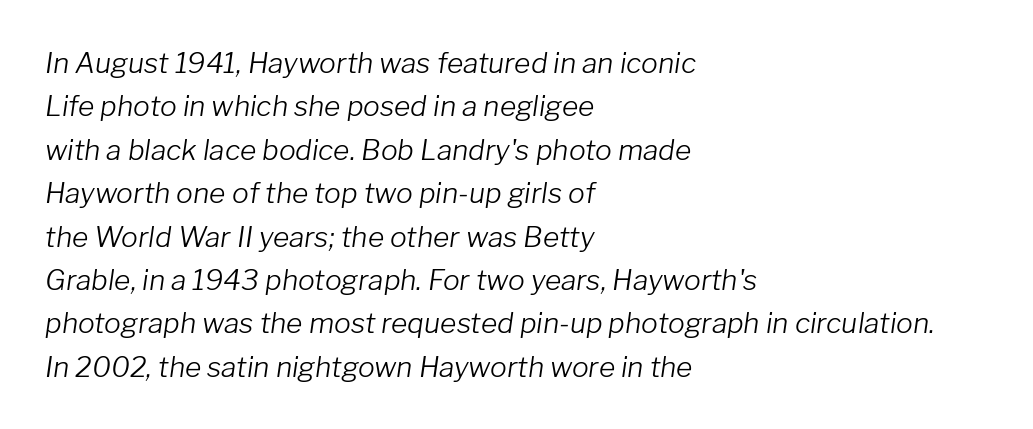
The image shows 28 px light type, italic (leaning right); set left-aligned, normal line spacing (1.55x), normal letter spacing, not underlined; low stroke contrast and a medium x-height.
